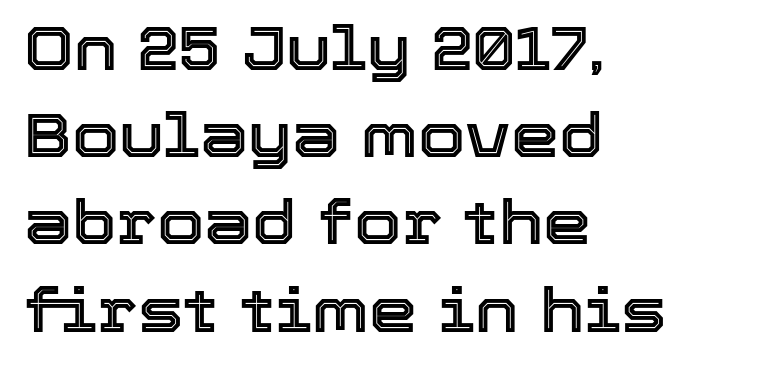
Q: Is the text italic (slanted)? A: No, it is upright.
Q: Is the text underlined? A: No.
Q: How is the paragraph aligned? A: Left-aligned.
Q: Is the spacing between letters normal or unusually wide? A: Normal.
Q: Is the spacing between lines tight, normal or loose? A: Normal.
Q: Width (condensed, normal, or wide)? A: Normal.
Q: x-height? A: Medium.
Q: Monospaced? A: No.
